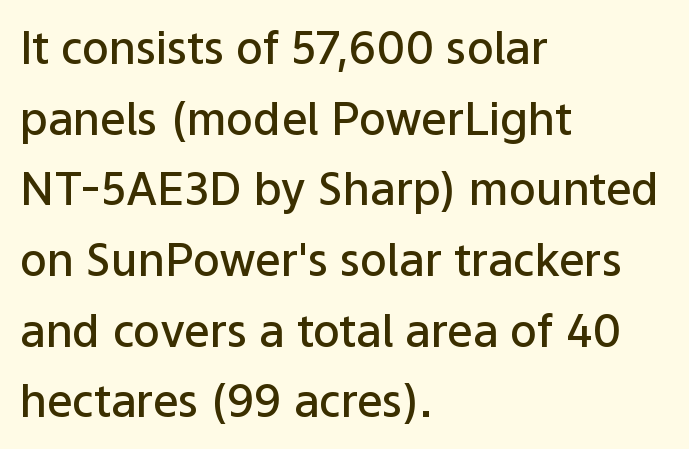
Are there feet on the stems? There aren't — it's a sans. Between one letter and the next there's only the usual sliver of space. Every letter is mildly thick-stroked: semibold rather than bold. The letters advance in unequal steps, a hallmark of proportional type.
